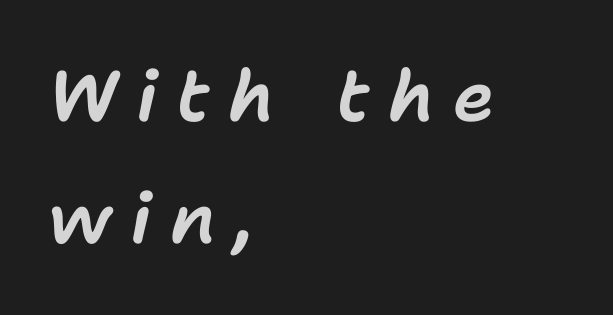
{"italic": "yes", "lean": "right", "slant_degrees": 11, "width": "normal", "stroke_contrast": "low", "x_height": "medium", "monospaced": "no", "underline": "no", "align": "left", "line_spacing_ratio": 1.72, "letter_spacing": "wide", "letter_spacing_em": 0.26, "glyph_px": 71}
